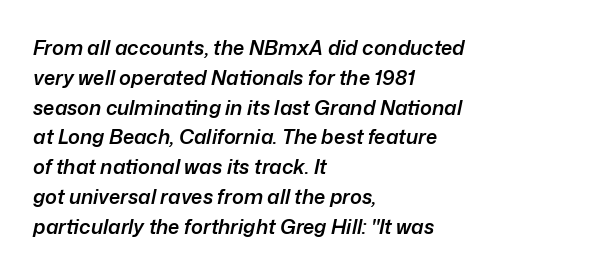
Q: Is the text bold? A: Semi-bold.
Q: Is the text italic (slanted)? A: Yes, it leans right by about 12 degrees.
Q: Is the text underlined? A: No.
Q: How is the paragraph aligned? A: Left-aligned.
Q: Is the spacing between letters normal or unusually wide? A: Normal.
Q: Is the spacing between lines tight, normal or loose? A: Normal.
